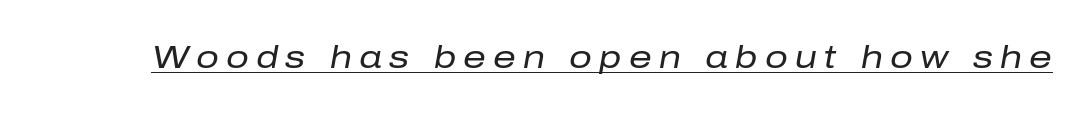
Spacing verdict: proportional, widths tailored to each character. Does a line run under the words? Yes, clearly. Posture: slanted. Bold? No — there's no thickening of the strokes.
